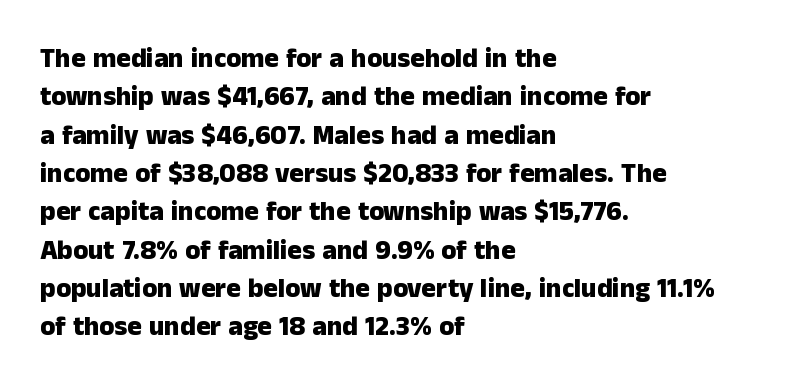
The image shows 27 px bold type, upright; set left-aligned, normal line spacing (1.42x), normal letter spacing, not underlined.
